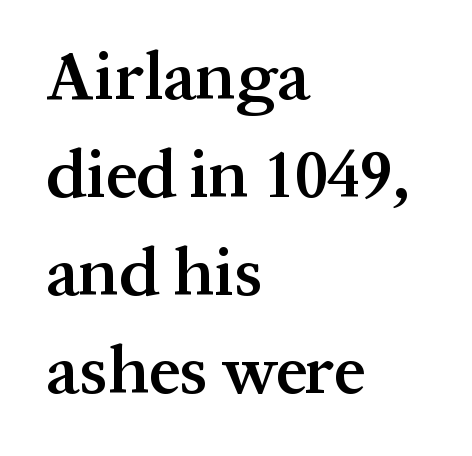
{"serif": "yes", "italic": "no", "bold": "semi", "weight": "semibold", "width": "normal", "stroke_contrast": "medium", "x_height": "medium", "monospaced": "no", "underline": "no", "align": "left", "line_spacing": "normal", "line_spacing_ratio": 1.42, "letter_spacing": "normal", "letter_spacing_em": 0.0, "glyph_px": 69}
